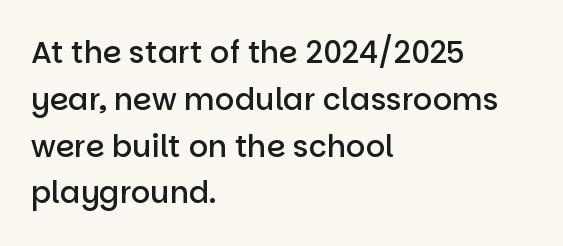
Q: Is the text bold? A: Semi-bold.
Q: Is the text italic (slanted)? A: No, it is upright.
Q: Is the typeface a serif or a sans-serif typeface? A: Sans-serif.
Q: Is the text underlined? A: No.
Q: How is the paragraph aligned? A: Left-aligned.
Q: Is the spacing between letters normal or unusually wide? A: Normal.
Q: Is the spacing between lines tight, normal or loose? A: Normal.
Q: Width (condensed, normal, or wide)? A: Normal.
Q: Stroke contrast? A: Low.
Q: x-height? A: Large.
Q: Monospaced? A: No.
